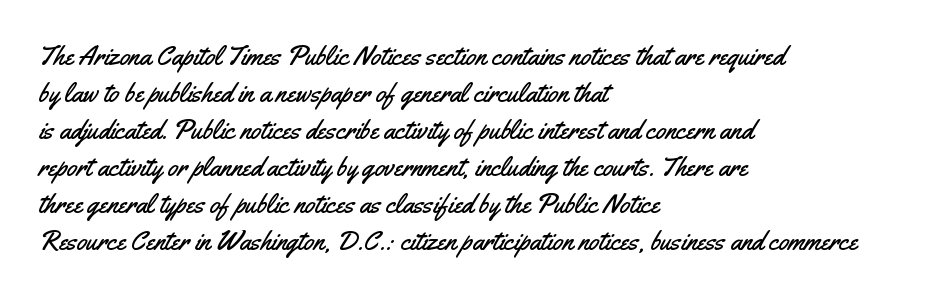
A typesetter would call this zero additional tracking. Notice how descenders clear the ascenders below comfortably — that's standard leading. Letters rest on an invisible, unmarked baseline.
